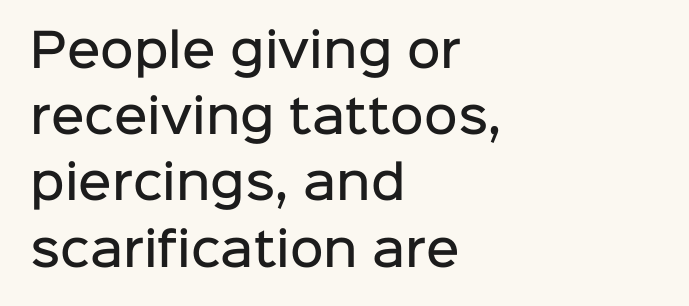
Q: Is the text bold? A: Semi-bold.
Q: Is the text italic (slanted)? A: No, it is upright.
Q: Is the typeface a serif or a sans-serif typeface? A: Sans-serif.
Q: Is the text underlined? A: No.
Q: How is the paragraph aligned? A: Left-aligned.
Q: Is the spacing between letters normal or unusually wide? A: Normal.
Q: Is the spacing between lines tight, normal or loose? A: Normal.
Q: Width (condensed, normal, or wide)? A: Normal.
Q: Stroke contrast? A: Low.
Q: x-height? A: Medium.
Q: Monospaced? A: No.
